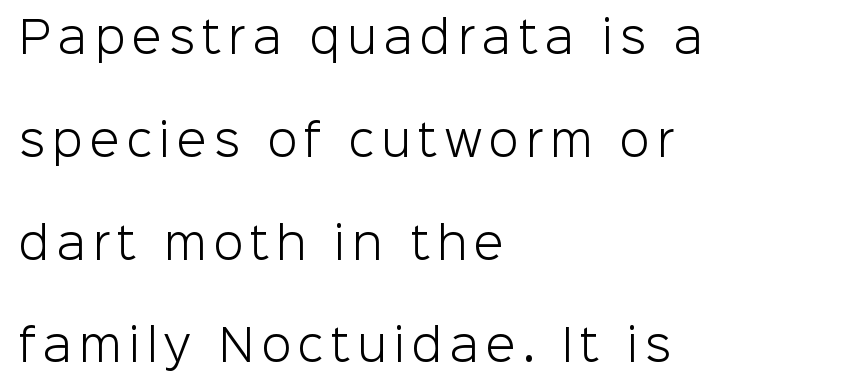
The image shows 43 px light sans-serif type, upright; set left-aligned, loose line spacing (2.39x), not underlined; low stroke contrast and a medium x-height.
